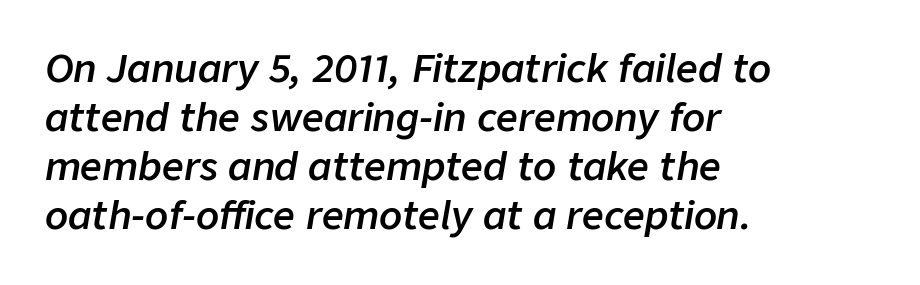
Unmarked baselines from the first word to the last. Short note: letters normally spaced. Tall strokes in this sample are angled rather than plumb. Is there much room between lines? A standard amount, neither cramped nor airy.
